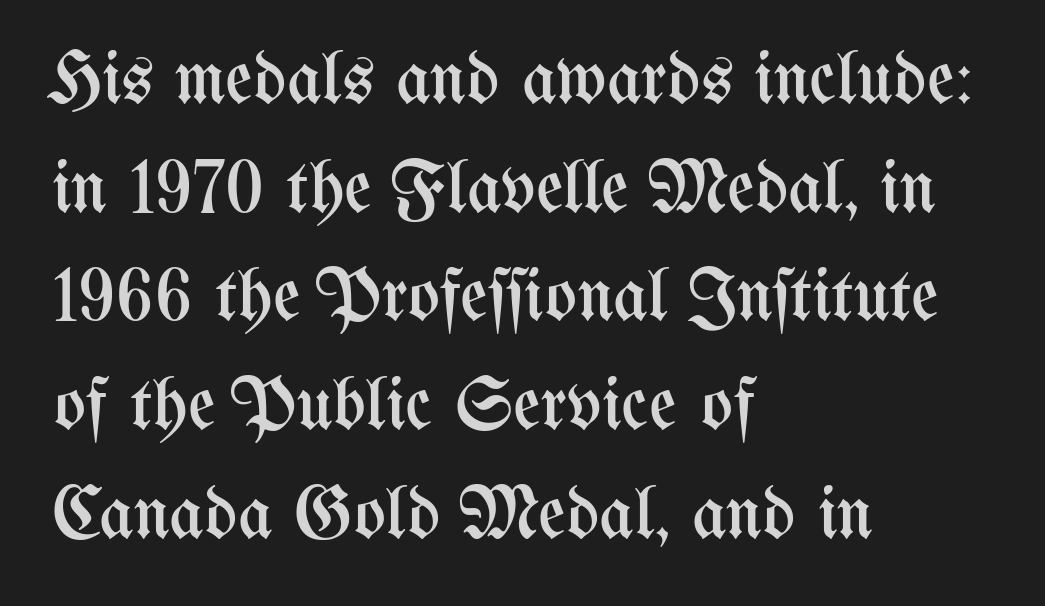
Q: Is the text bold? A: No.
Q: Is the text italic (slanted)? A: No, it is upright.
Q: Is the text underlined? A: No.
Q: How is the paragraph aligned? A: Left-aligned.
Q: Is the spacing between letters normal or unusually wide? A: Normal.
Q: Is the spacing between lines tight, normal or loose? A: Normal.
Q: Width (condensed, normal, or wide)? A: Condensed.
Q: Stroke contrast? A: Medium.
Q: x-height? A: Medium.
Q: Monospaced? A: No.
